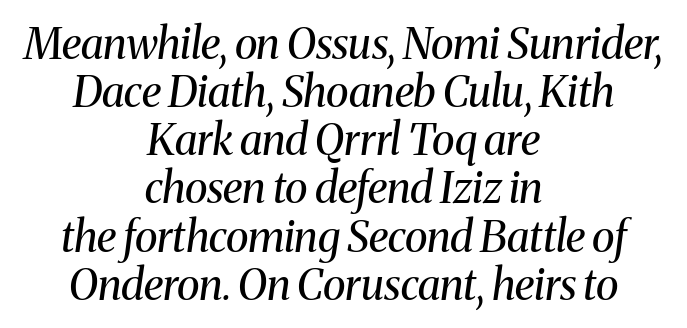
The image shows 43 px regular-weight serif type, italic (leaning right); set centered, tight line spacing (1.12x), normal letter spacing, not underlined; medium stroke contrast and a medium x-height.
